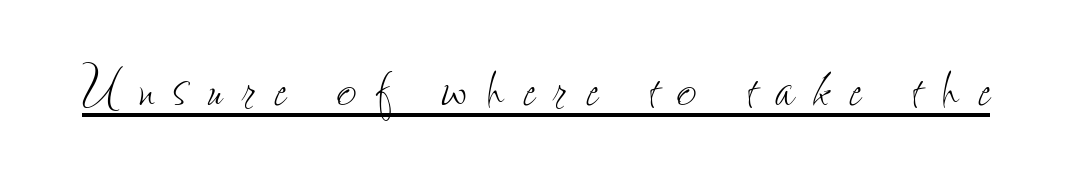
{"bold": "no", "weight": "thin", "width": "condensed", "stroke_contrast": "low", "x_height": "small", "monospaced": "no", "underline": "yes", "letter_spacing": "wide", "letter_spacing_em": 0.27, "glyph_px": 69}
